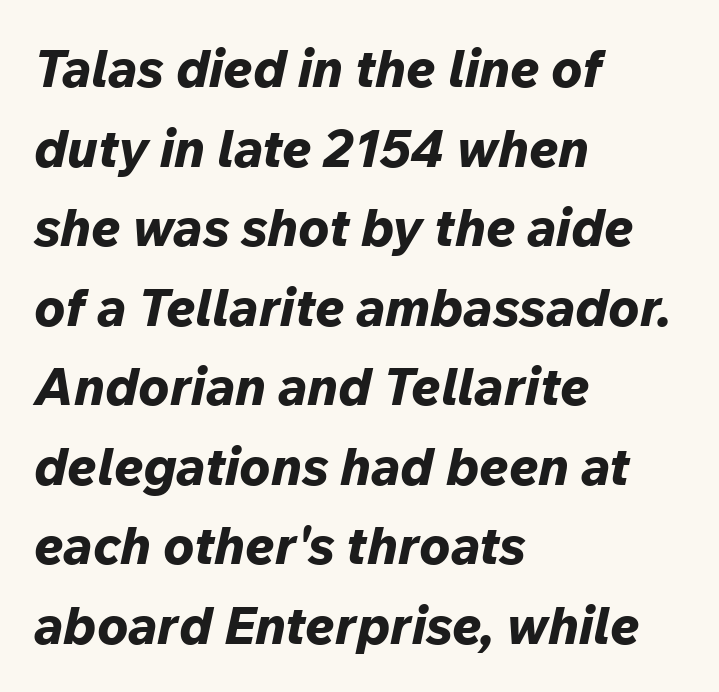
{"italic": "yes", "lean": "right", "slant_degrees": 12, "bold": "yes", "weight": "bold", "width": "normal", "stroke_contrast": "low", "x_height": "medium", "monospaced": "no", "underline": "no", "align": "left", "line_spacing": "normal", "line_spacing_ratio": 1.53, "letter_spacing": "normal", "letter_spacing_em": 0.0, "glyph_px": 52}
